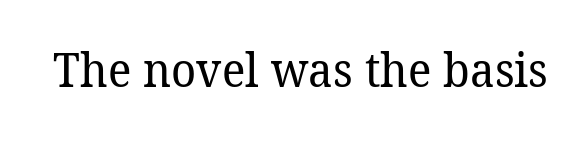
The image shows 47 px regular-weight serif type; set normal letter spacing, not underlined; low stroke contrast and a medium x-height.
